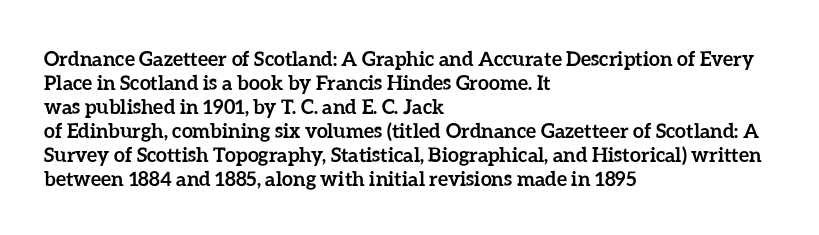
Posture: upright roman. Between one letter and the next there's only the usual sliver of space. Layout note: lines flush left. Clear beneath every line of the passage. The characters look thick and weighty, a clear bold.
